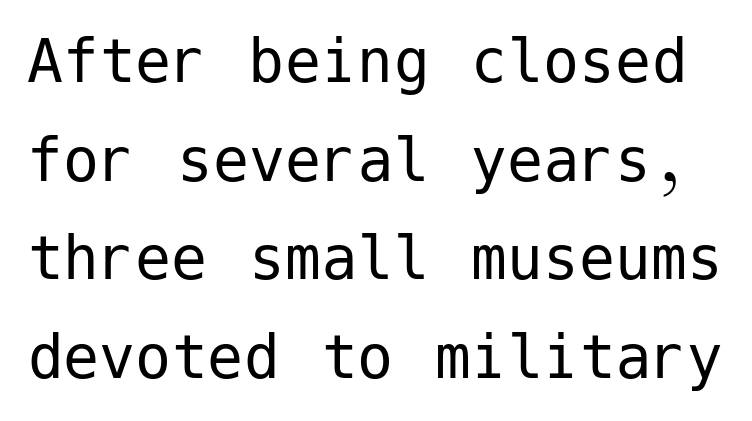
{"serif": "no", "italic": "no", "bold": "no", "weight": "regular", "width": "normal", "stroke_contrast": "low", "x_height": "medium", "underline": "no", "line_spacing": "normal", "line_spacing_ratio": 1.37, "letter_spacing": "normal", "letter_spacing_em": 0.0, "glyph_px": 72}
